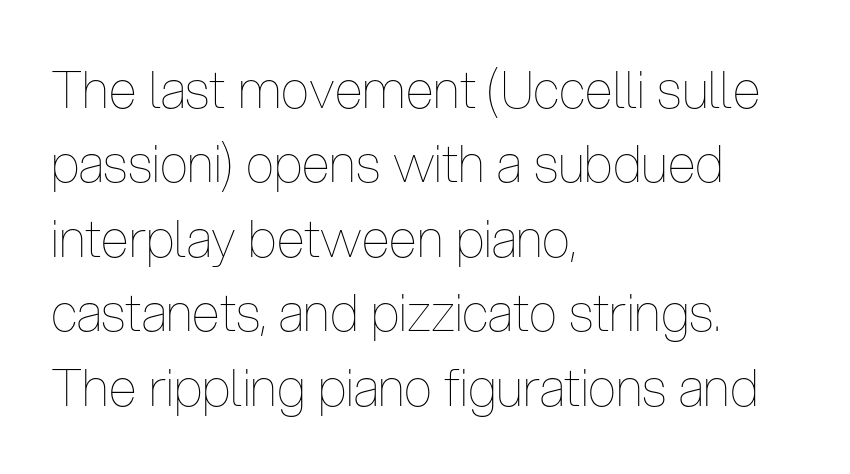
Q: Is the text bold? A: No.
Q: Is the text italic (slanted)? A: No, it is upright.
Q: Is the text underlined? A: No.
Q: How is the paragraph aligned? A: Left-aligned.
Q: Is the spacing between letters normal or unusually wide? A: Normal.
Q: Is the spacing between lines tight, normal or loose? A: Normal.
Q: Width (condensed, normal, or wide)? A: Condensed.
Q: Stroke contrast? A: Low.
Q: x-height? A: Medium.
Q: Monospaced? A: No.
